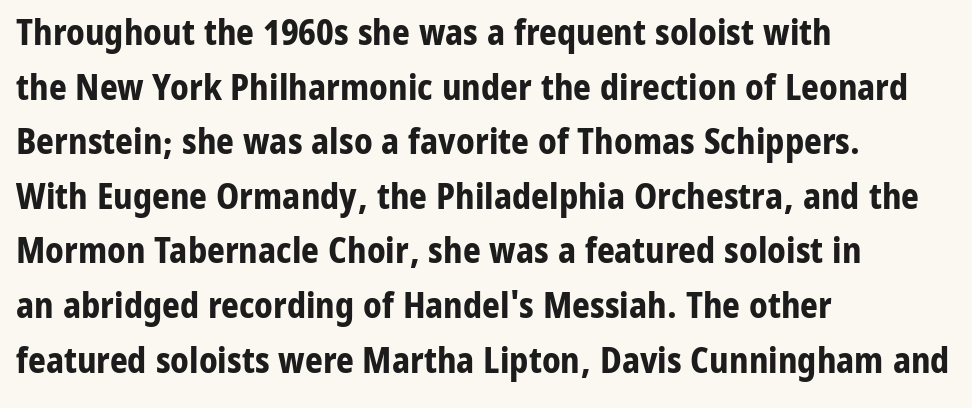
Q: Is the text bold? A: Yes.
Q: Is the text italic (slanted)? A: No, it is upright.
Q: Is the typeface a serif or a sans-serif typeface? A: Sans-serif.
Q: Is the text underlined? A: No.
Q: How is the paragraph aligned? A: Left-aligned.
Q: Is the spacing between letters normal or unusually wide? A: Normal.
Q: Is the spacing between lines tight, normal or loose? A: Normal.
Q: Width (condensed, normal, or wide)? A: Normal.
Q: Stroke contrast? A: Low.
Q: x-height? A: Medium.
Q: Monospaced? A: No.
